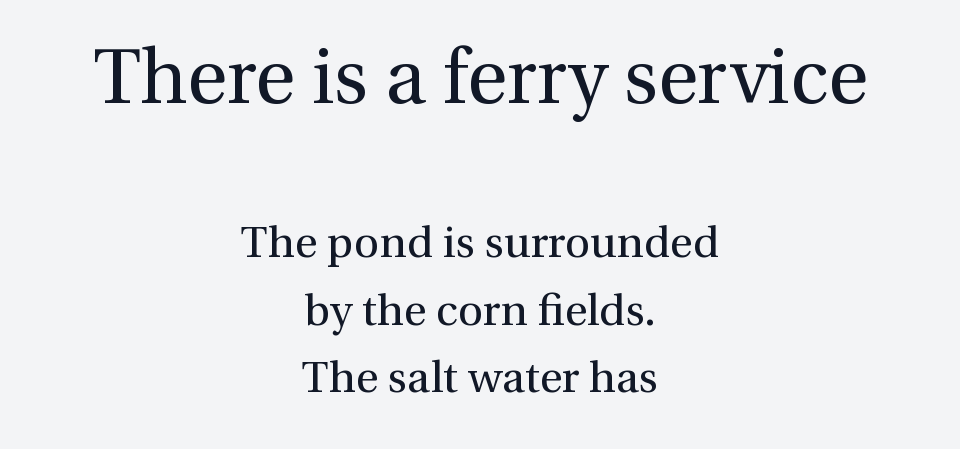
The image shows 77 px regular-weight serif type, upright; set centered, normal line spacing (1.53x), normal letter spacing, not underlined; the first (top) block is 1.75x larger; medium stroke contrast and a medium x-height.
